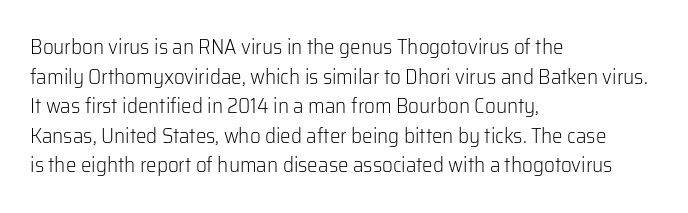
Quick note: underline off. Do the letters lean? They stand straight. The text block is weighted toward the left margin, trailing off unevenly rightward. This rendering leaves character spacing at its baseline value. Vertical spacing — default.
